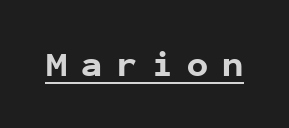
Q: Is the text bold? A: Yes.
Q: Is the text italic (slanted)? A: No, it is upright.
Q: Is the typeface a serif or a sans-serif typeface? A: Sans-serif.
Q: Is the text underlined? A: Yes.
Q: Is the spacing between letters normal or unusually wide? A: Unusually wide.
Q: Width (condensed, normal, or wide)? A: Normal.
Q: Stroke contrast? A: Low.
Q: x-height? A: Medium.
Q: Monospaced? A: Yes.
